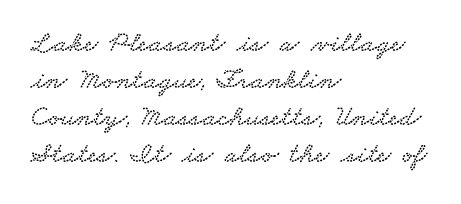
Q: Is the text underlined? A: No.
Q: How is the paragraph aligned? A: Left-aligned.
Q: Is the spacing between letters normal or unusually wide? A: Normal.
Q: Is the spacing between lines tight, normal or loose? A: Normal.
Q: Width (condensed, normal, or wide)? A: Wide.
Q: Stroke contrast? A: Low.
Q: x-height? A: Small.
Q: Monospaced? A: No.
